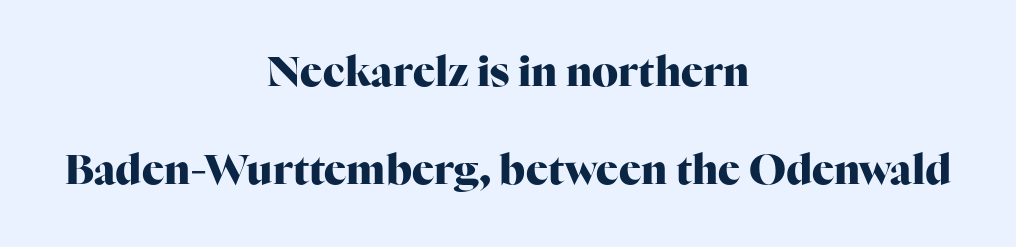
Centered paragraph, ragged on both sides. Its strokes are broad and dark, the hallmark of bold type. You could fit nearly another row in the gap between these rows. The baseline area is clear. Observe the ordinary spacing: letters are neighbours, not strangers.
